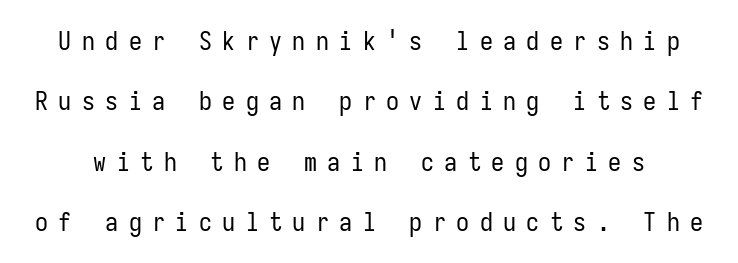
The image shows 26 px text type, upright; set loose line spacing (2.32x), unusually wide letter spacing (+0.4 em), not underlined.
